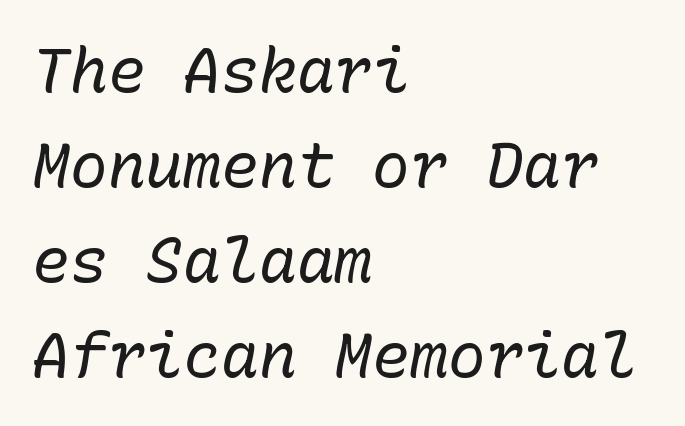
Tracking here is standard; glyphs follow each other at the usual distance. Here the designer chose a console-style face with uniform glyph widths. The typesetting does not lean heavy: it is not bold. A student would call this left alignment; a typographer would say flush left, rag right. When letters slant like this, we call the style italic.
